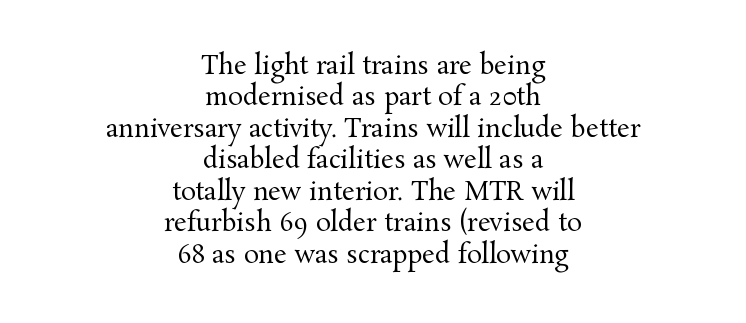
{"italic": "no", "bold": "no", "underline": "no", "align": "center", "line_spacing": "normal", "line_spacing_ratio": 1.26, "letter_spacing": "normal", "letter_spacing_em": 0.0, "glyph_px": 25}
